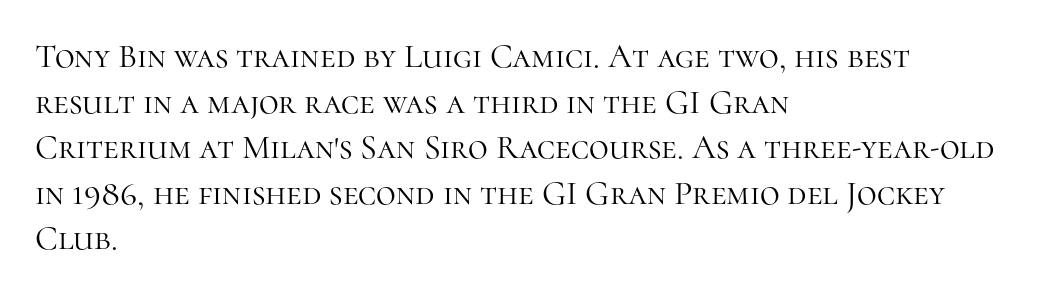
{"serif": "yes", "italic": "no", "bold": "no", "weight": "light", "width": "normal", "stroke_contrast": "high", "x_height": "medium", "monospaced": "no", "underline": "no", "align": "left", "line_spacing": "normal", "line_spacing_ratio": 1.34, "letter_spacing": "normal", "letter_spacing_em": 0.0, "glyph_px": 34}
